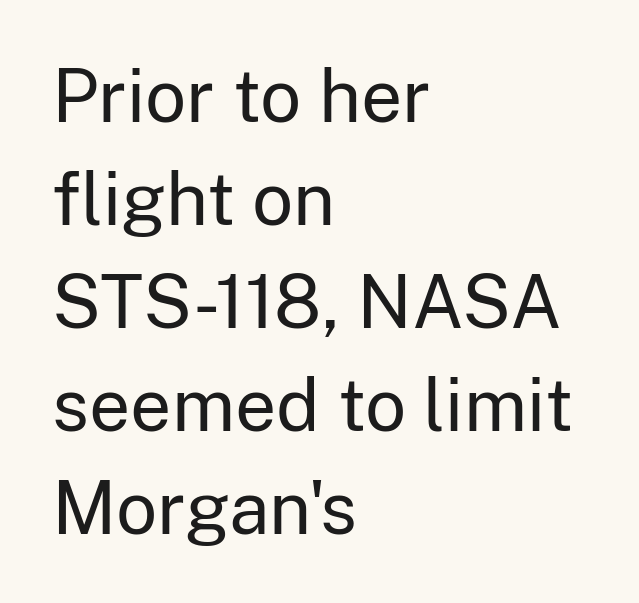
{"serif": "no", "italic": "no", "bold": "no", "weight": "regular", "width": "normal", "stroke_contrast": "low", "x_height": "medium", "monospaced": "no", "underline": "no", "align": "left", "line_spacing": "normal", "line_spacing_ratio": 1.41, "letter_spacing": "normal", "letter_spacing_em": 0.0, "glyph_px": 73}
